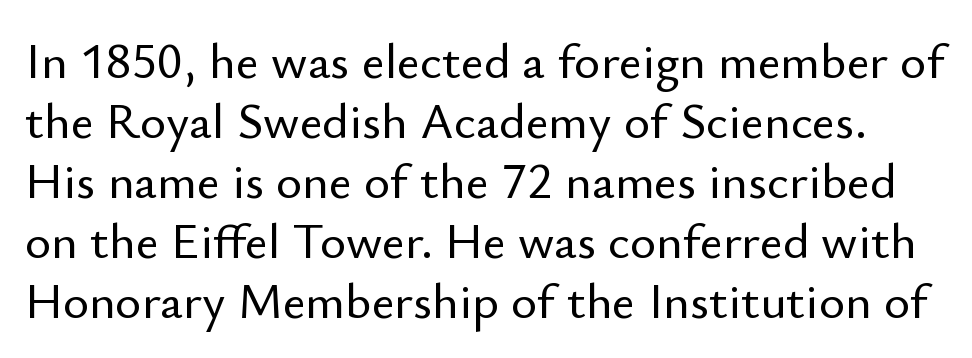
The image shows 50 px sans-serif type, upright; set line spacing 1.2x, normal letter spacing, not underlined; low stroke contrast and a small x-height.
